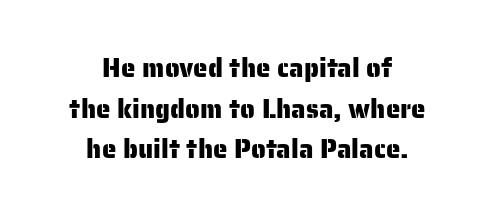
{"italic": "no", "underline": "no", "align": "center", "line_spacing": "normal", "line_spacing_ratio": 1.56, "letter_spacing": "normal", "letter_spacing_em": 0.0, "glyph_px": 26}
